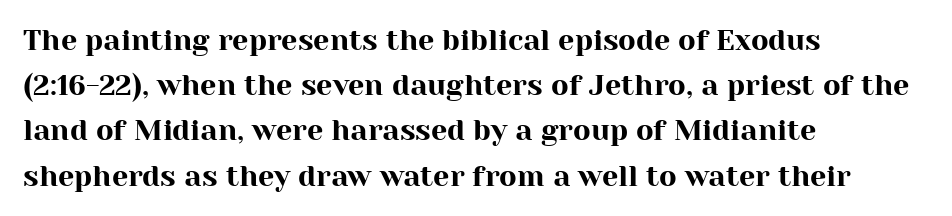
The image shows 29 px serif type, upright; set left-aligned, normal line spacing (1.56x), normal letter spacing, not underlined; high stroke contrast and a medium x-height.
